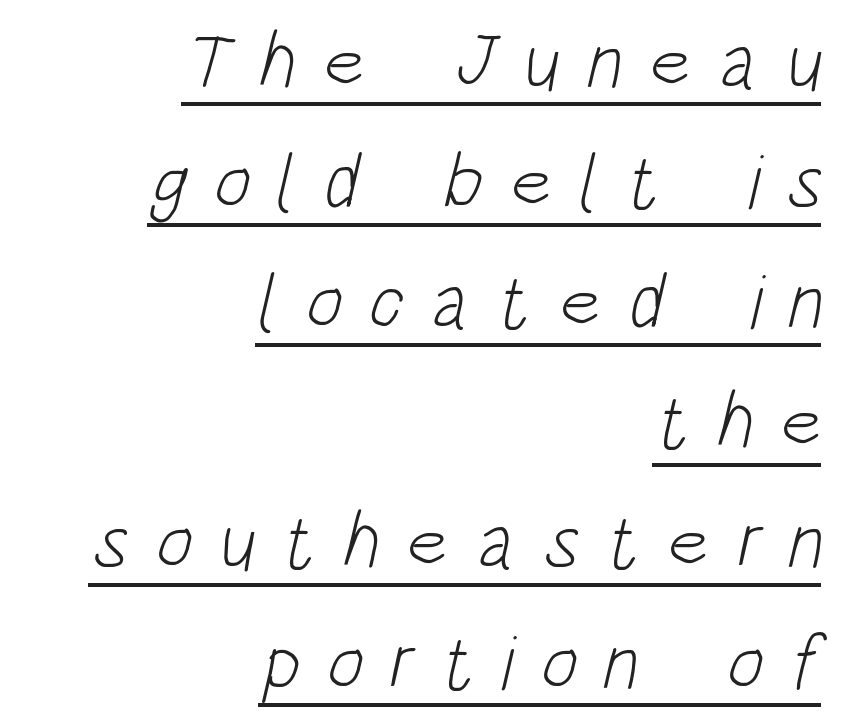
Q: Is the text bold? A: No.
Q: Is the typeface a serif or a sans-serif typeface? A: Sans-serif.
Q: Is the text underlined? A: Yes.
Q: How is the paragraph aligned? A: Right-aligned.
Q: Is the spacing between letters normal or unusually wide? A: Unusually wide.
Q: Is the spacing between lines tight, normal or loose? A: Normal.
Q: Width (condensed, normal, or wide)? A: Condensed.
Q: Stroke contrast? A: Low.
Q: x-height? A: Large.
Q: Monospaced? A: No.
